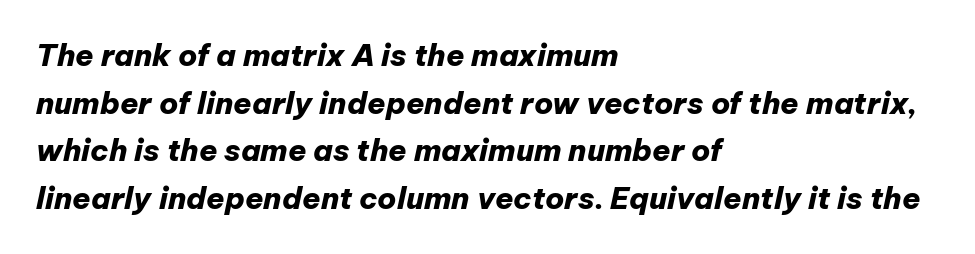
The image shows 30 px heavy type, italic (leaning right); set left-aligned, normal line spacing (1.59x), normal letter spacing, not underlined; low stroke contrast and a medium x-height.
